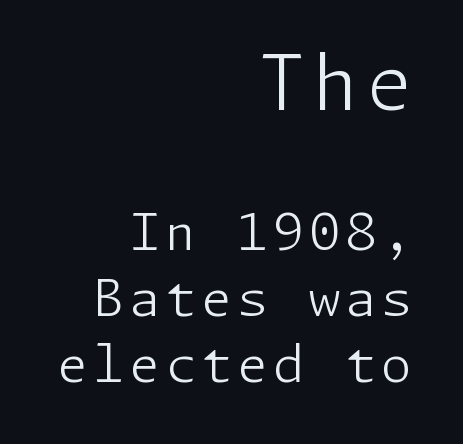
Stems and bowls with no extra thickness — not bold. Alignment: flush right. The lettering stays uniformly vertical, giving the passage a roman look. Type without underlining. Does the type have serifs? No, each stem ends abruptly.
